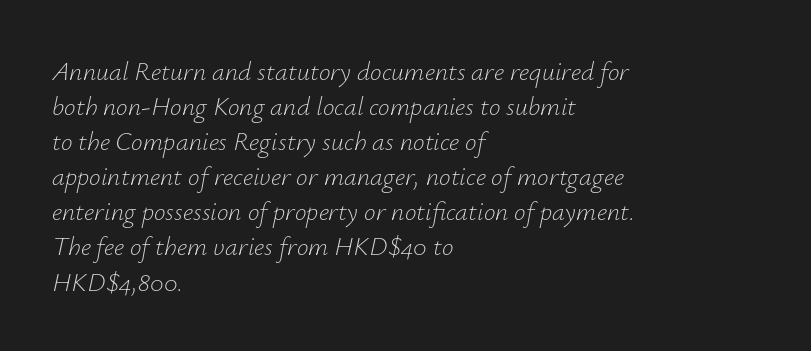
Q: Is the text bold? A: No.
Q: Is the text italic (slanted)? A: Yes, it leans right by about 12 degrees.
Q: Is the text underlined? A: No.
Q: How is the paragraph aligned? A: Left-aligned.
Q: Is the spacing between letters normal or unusually wide? A: Normal.
Q: Is the spacing between lines tight, normal or loose? A: Normal.
